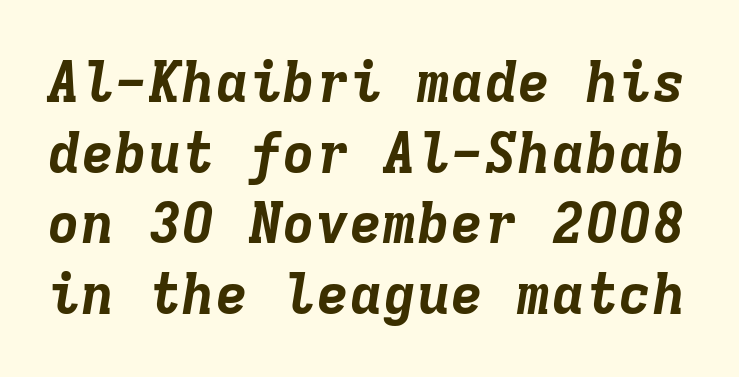
You could count columns in this text — the font is strictly monospaced. A clean baseline with only descenders dipping below it. How would I describe the line gaps? Plain and ordinary. Notice how thick the strokes are: this is what a full bold looks like. Honestly, the letter spacing is just normal — you wouldn't notice it. Designer's note — italics engaged.
